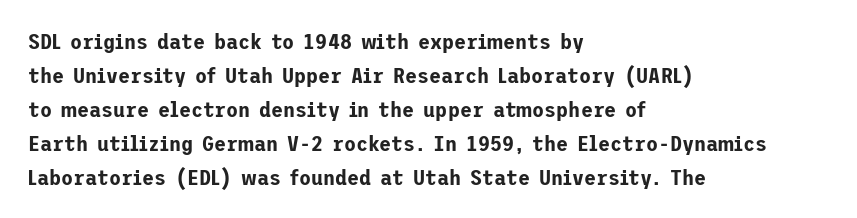
Q: Is the text italic (slanted)? A: No, it is upright.
Q: Is the text underlined? A: No.
Q: How is the paragraph aligned? A: Left-aligned.
Q: Is the spacing between letters normal or unusually wide? A: Normal.
Q: Is the spacing between lines tight, normal or loose? A: Normal.
